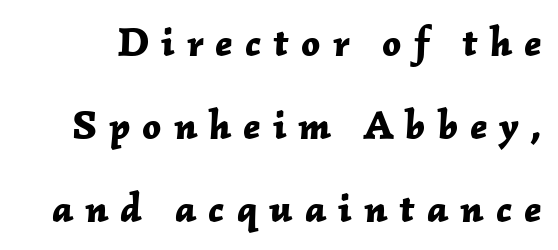
Airy leading. Every letter is thick-stroked: bold, no question. Character widths vary here, with narrow letters taking less room than wide ones. The typography opts for an oblique posture over an upright one. The type is letterspaced generously, with wide tracking. Type without underlining.
